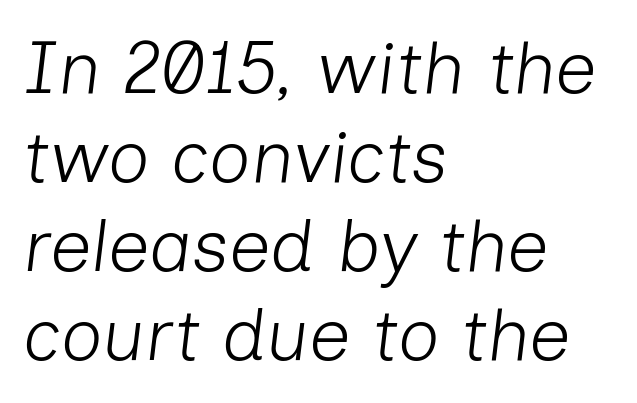
You could not count columns in this text — the font is proportionally spaced. The typeface has the unassuming heft of standard copy or less. Typeset ragged right — the left edge is the straight one. This is oblique type, the kind used for emphasis or titles.
